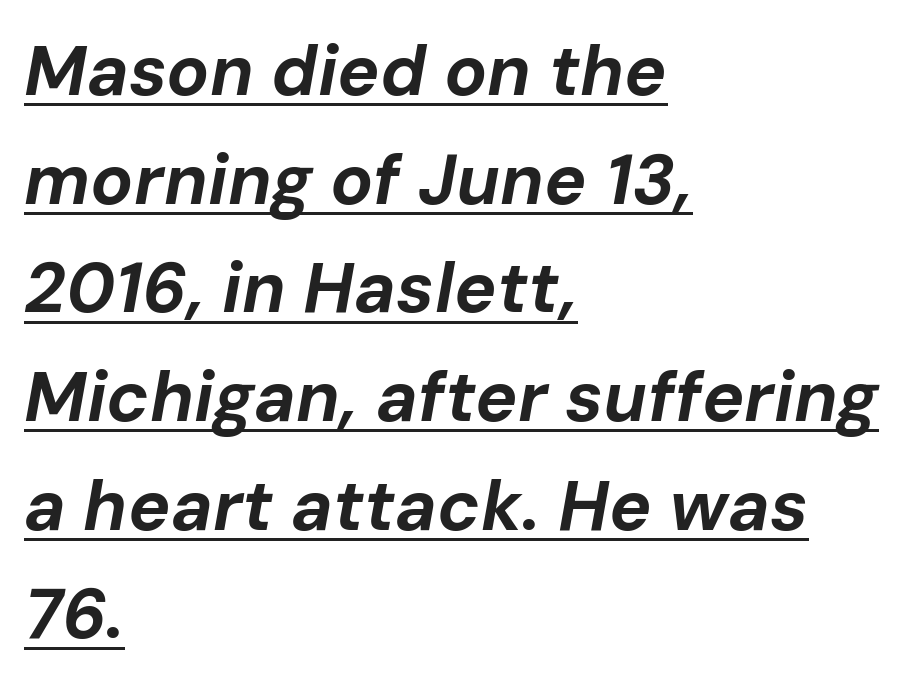
The image shows 71 px bold type, italic (leaning right); set left-aligned, normal line spacing (1.53x), normal letter spacing, underlined; low stroke contrast and a medium x-height.
